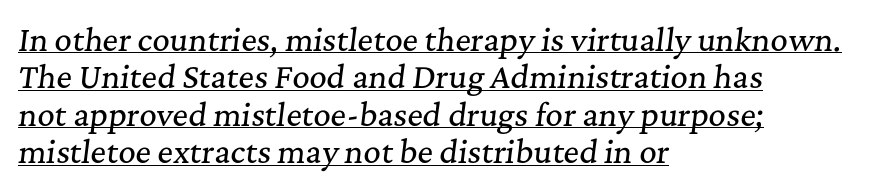
Q: Is the text italic (slanted)? A: Yes, it leans right by about 7 degrees.
Q: Is the typeface a serif or a sans-serif typeface? A: Serif.
Q: Is the text underlined? A: Yes.
Q: How is the paragraph aligned? A: Left-aligned.
Q: Is the spacing between letters normal or unusually wide? A: Normal.
Q: Is the spacing between lines tight, normal or loose? A: Normal.
Q: Width (condensed, normal, or wide)? A: Normal.
Q: Stroke contrast? A: Medium.
Q: x-height? A: Medium.
Q: Monospaced? A: No.
